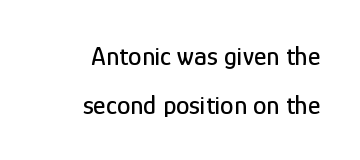
{"italic": "no", "underline": "no", "align": "right", "line_spacing_ratio": 1.8, "letter_spacing": "normal", "letter_spacing_em": 0.0, "glyph_px": 27}
